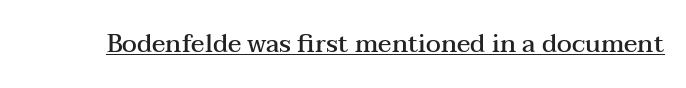
The image shows 25 px text type, upright; set normal letter spacing, underlined.
